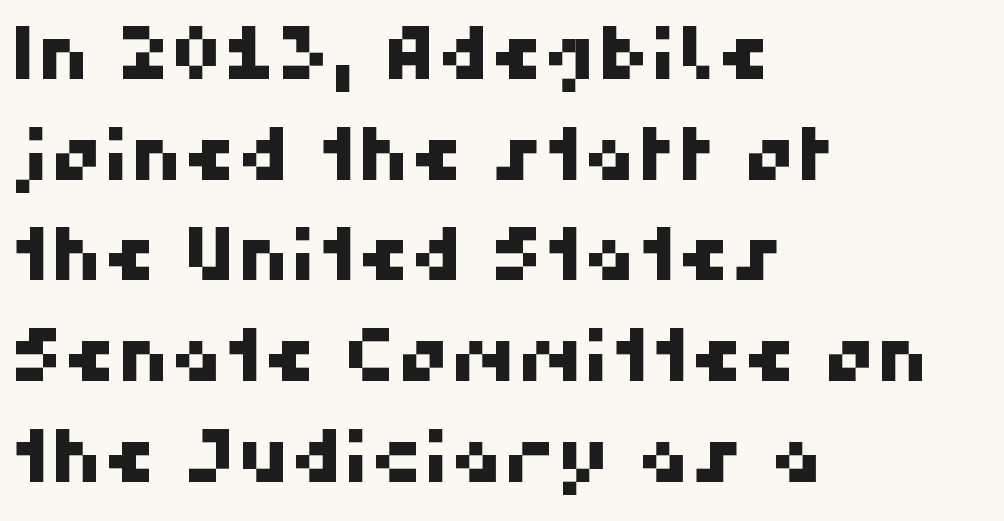
The image shows 74 px sans-serif type; set left-aligned, normal line spacing (1.36x), normal letter spacing, not underlined; high stroke contrast and a medium x-height.
